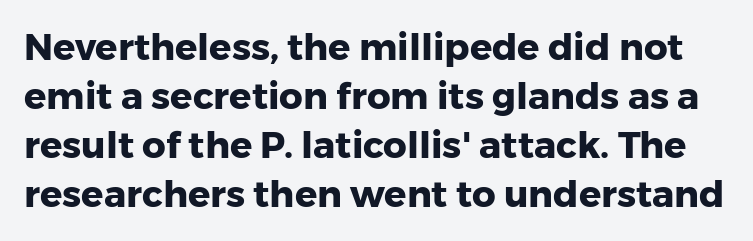
Nope, no serifs anywhere on these letters. Successive baselines arrive at the customary interval. Each letter keeps its own natural width here, so spacing adapts to shape. Look at the stroke-to-counter ratio: heavy, a bold.
